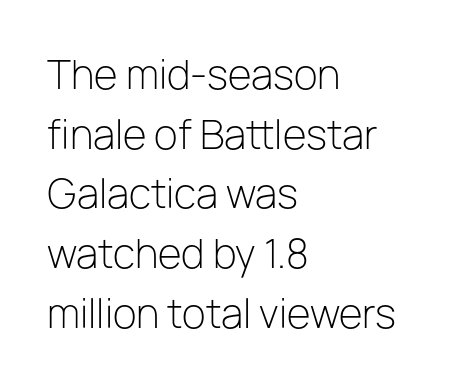
A normal amount of white space separates one row of letters from the next. Vertical strokes here are truly vertical. Plain, unruled lines of type. Check where the strokes stop: nothing finishes them off — pure sans.
